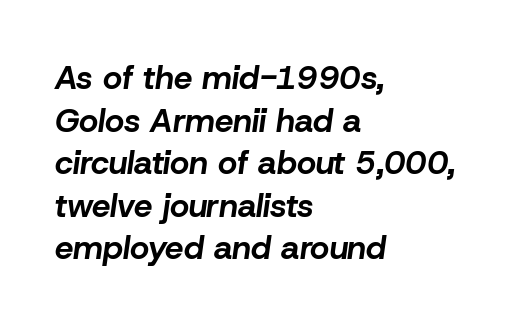
The image shows 33 px bold type, italic (leaning right); set left-aligned, normal line spacing (1.29x), normal letter spacing, not underlined; low stroke contrast and a medium x-height.
